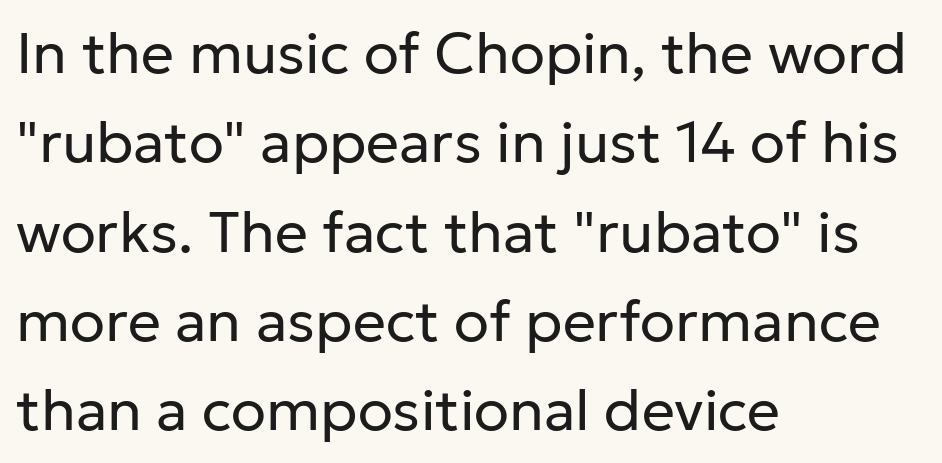
Weight class: somewhere from thin through regular. This sample uses plain, unmodified letter spacing. Bare-footed words on every line. Line starts are locked; line ends wander. Is this a fixed-width face? No — the glyphs have proportional, varying widths. Rows of type keep a routine distance in the vertical direction.
